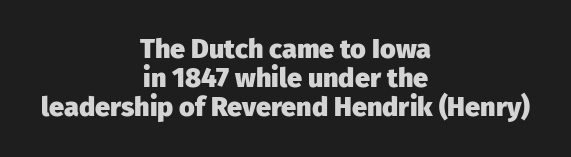
Q: Is the text bold? A: Yes.
Q: Is the text italic (slanted)? A: No, it is upright.
Q: Is the text underlined? A: No.
Q: How is the paragraph aligned? A: Centered.
Q: Is the spacing between letters normal or unusually wide? A: Normal.
Q: Is the spacing between lines tight, normal or loose? A: Tight.
